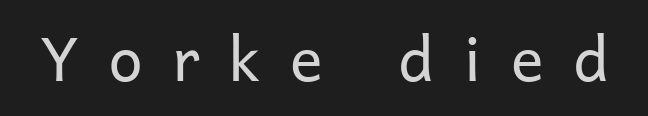
Each letter keeps its own natural width here, so spacing adapts to shape. This sample uses expanded letter spacing, leaving extra air between glyphs. Think standard paragraph weight, or any step lighter than that. Is there any slant? The stems are plumb. Honestly, there is no underline to notice here at all. The designer went with a sans here, leaving each stem footless.
